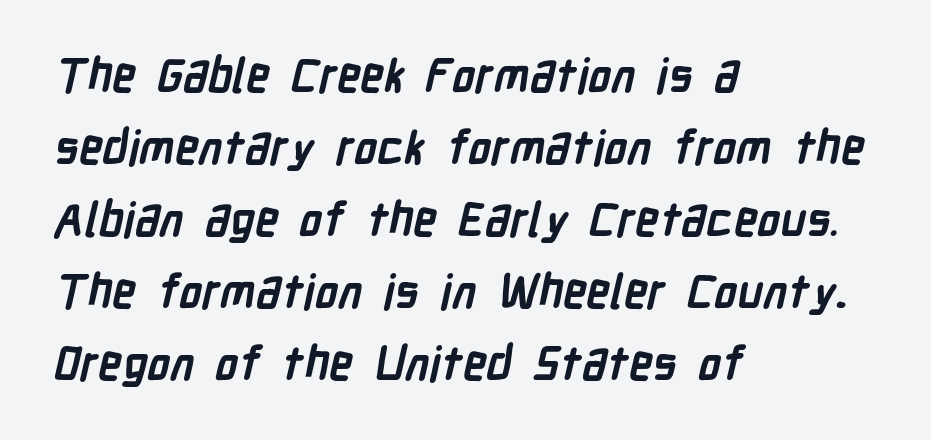
Q: Is the text bold? A: Yes.
Q: Is the typeface a serif or a sans-serif typeface? A: Sans-serif.
Q: Is the text underlined? A: No.
Q: How is the paragraph aligned? A: Left-aligned.
Q: Is the spacing between letters normal or unusually wide? A: Normal.
Q: Is the spacing between lines tight, normal or loose? A: Normal.
Q: Width (condensed, normal, or wide)? A: Condensed.
Q: Stroke contrast? A: Low.
Q: x-height? A: Medium.
Q: Monospaced? A: No.
